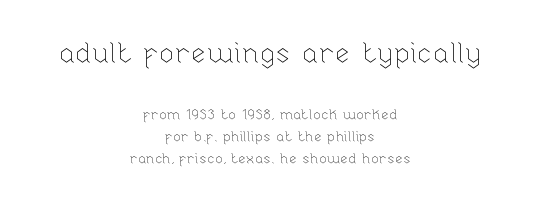
{"italic": "no", "bold": "no", "weight": "thin", "width": "normal", "stroke_contrast": "low", "x_height": "medium", "monospaced": "no", "underline": "no", "align": "center", "line_spacing": "normal", "line_spacing_ratio": 1.59, "letter_spacing": "normal", "letter_spacing_em": 0.0, "larger_block": "first", "size_ratio": 2.0, "glyph_px": 28}
